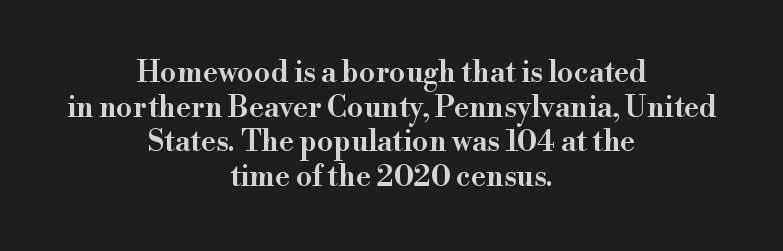
{"serif": "yes", "italic": "no", "bold": "semi", "weight": "semibold", "width": "normal", "stroke_contrast": "high", "x_height": "small", "monospaced": "no", "underline": "no", "align": "center", "line_spacing_ratio": 1.19, "letter_spacing": "normal", "letter_spacing_em": 0.0, "glyph_px": 29}
